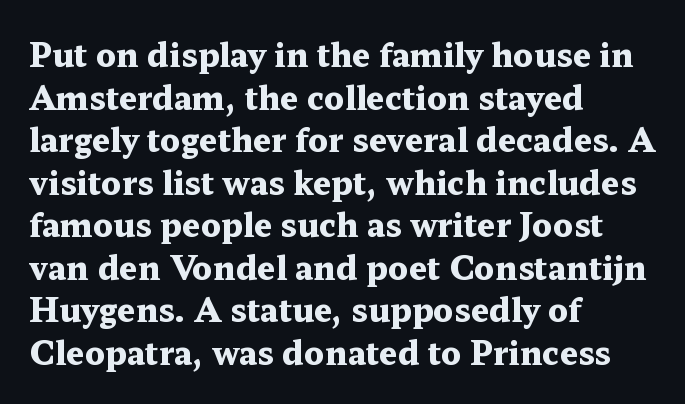
The area under the type is left untouched. If you drew a ruler down the left edge, every line would touch it. It's the straight-up-and-down kind of type. Words appear dense and cohesive because spacing is normal. Check where the strokes stop: tiny serifs finish them off. Horizontal bands of white between lines are of average thickness.
